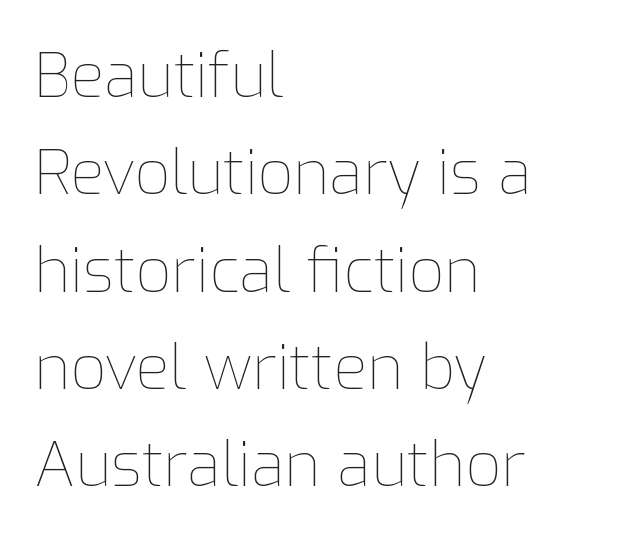
Q: Is the text bold? A: No.
Q: Is the text italic (slanted)? A: No, it is upright.
Q: Is the text underlined? A: No.
Q: How is the paragraph aligned? A: Left-aligned.
Q: Is the spacing between letters normal or unusually wide? A: Normal.
Q: Is the spacing between lines tight, normal or loose? A: Normal.
Q: Width (condensed, normal, or wide)? A: Normal.
Q: Stroke contrast? A: Low.
Q: x-height? A: Medium.
Q: Monospaced? A: No.
